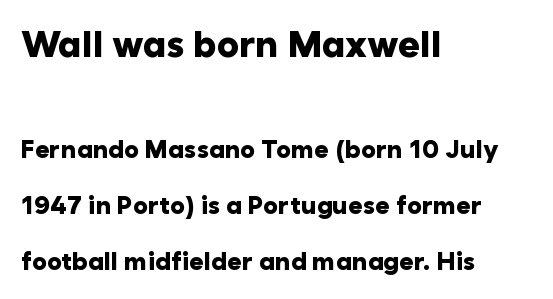
Looks like regular typesetting: each glyph gets only the width it needs. Typeset ragged right — the left edge is the straight one. Nothing unusual about the tracking: characters are spaced as the font intends. Look at the stroke-to-counter ratio: heavy, a bold. The specimen omits any rule beneath the text block's lines.
